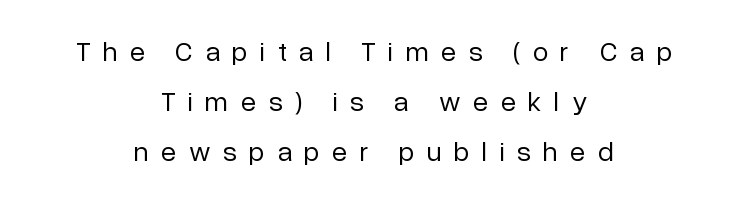
The image shows 28 px regular-weight sans-serif type, upright; set centered, line spacing 1.78x, unusually wide letter spacing (+0.44 em), not underlined; low stroke contrast and a medium x-height.
